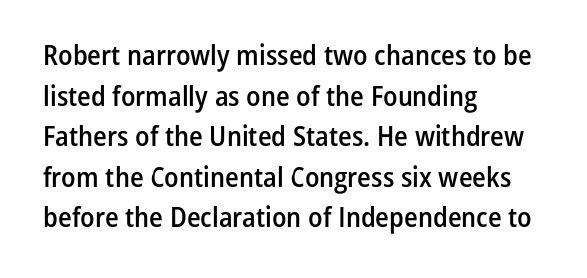
Q: Is the text bold? A: Semi-bold.
Q: Is the text italic (slanted)? A: No, it is upright.
Q: Is the typeface a serif or a sans-serif typeface? A: Sans-serif.
Q: Is the text underlined? A: No.
Q: How is the paragraph aligned? A: Left-aligned.
Q: Is the spacing between letters normal or unusually wide? A: Normal.
Q: Is the spacing between lines tight, normal or loose? A: Normal.
Q: Width (condensed, normal, or wide)? A: Condensed.
Q: Stroke contrast? A: Low.
Q: x-height? A: Medium.
Q: Monospaced? A: No.
